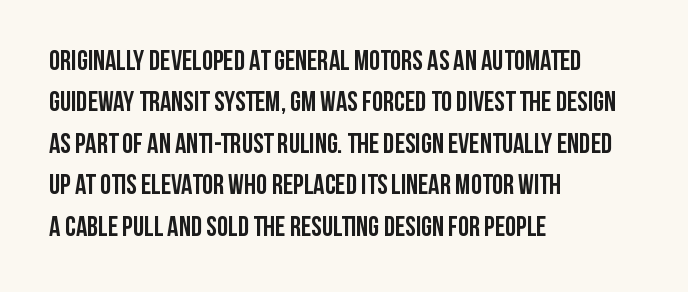
{"serif": "no", "italic": "no", "bold": "yes", "weight": "semibold", "width": "condensed", "stroke_contrast": "low", "x_height": "large", "monospaced": "no", "underline": "no", "align": "left", "line_spacing": "normal", "line_spacing_ratio": 1.48, "letter_spacing": "normal", "letter_spacing_em": 0.0, "glyph_px": 28}
